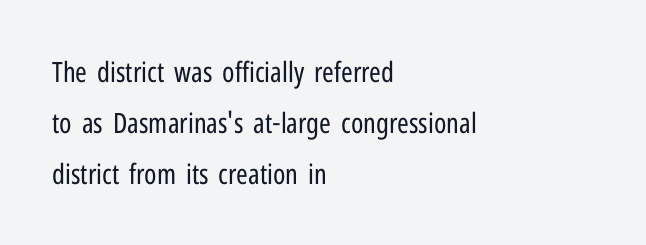
{"serif": "no", "italic": "no", "bold": "no", "weight": "regular", "width": "condensed", "stroke_contrast": "low", "x_height": "medium", "monospaced": "no", "underline": "no", "align": "left", "line_spacing_ratio": 1.82, "letter_spacing": "normal", "letter_spacing_em": 0.0, "glyph_px": 28}
